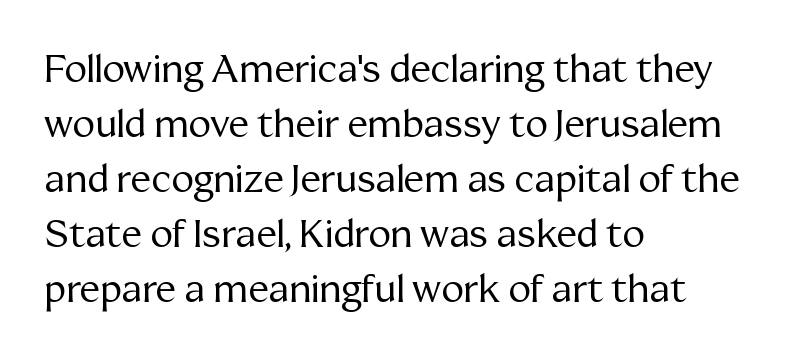
{"serif": "yes", "italic": "no", "bold": "no", "weight": "regular", "width": "normal", "stroke_contrast": "medium", "x_height": "medium", "monospaced": "no", "underline": "no", "align": "left", "line_spacing": "normal", "line_spacing_ratio": 1.45, "letter_spacing": "normal", "letter_spacing_em": 0.0, "glyph_px": 38}
